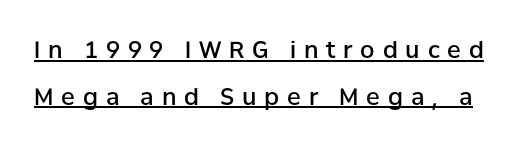
Q: Is the text bold? A: Semi-bold.
Q: Is the text italic (slanted)? A: No, it is upright.
Q: Is the text underlined? A: Yes.
Q: Is the spacing between letters normal or unusually wide? A: Unusually wide.
Q: Is the spacing between lines tight, normal or loose? A: Loose.
